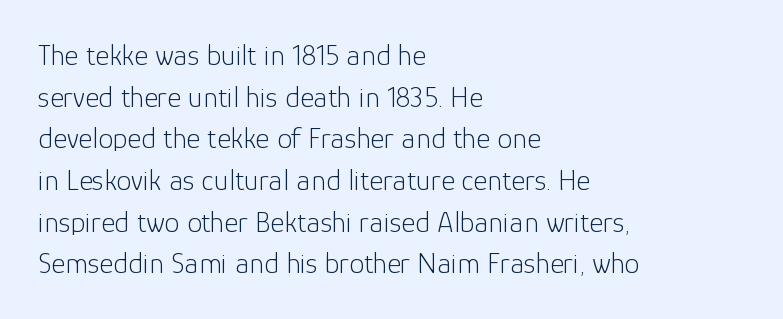
{"serif": "no", "italic": "no", "bold": "no", "weight": "light", "width": "normal", "stroke_contrast": "low", "x_height": "medium", "monospaced": "no", "underline": "no", "align": "left", "line_spacing": "normal", "line_spacing_ratio": 1.39, "letter_spacing": "normal", "letter_spacing_em": 0.0, "glyph_px": 30}
